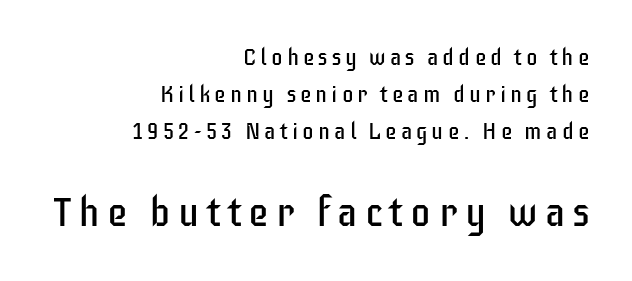
Q: Is the text bold? A: No.
Q: Is the text italic (slanted)? A: No, it is upright.
Q: Is the typeface a serif or a sans-serif typeface? A: Sans-serif.
Q: Is the text underlined? A: No.
Q: How is the paragraph aligned? A: Right-aligned.
Q: Is the spacing between lines tight, normal or loose? A: Normal.
Q: Which block of text is set in a larger size, the first (top) or the second (bottom)? A: The second (bottom) one.
Q: Width (condensed, normal, or wide)? A: Condensed.
Q: Stroke contrast? A: Low.
Q: x-height? A: Large.
Q: Monospaced? A: No.
